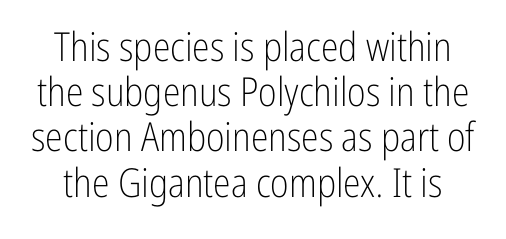
{"serif": "no", "italic": "no", "bold": "no", "weight": "light", "width": "condensed", "stroke_contrast": "low", "x_height": "medium", "monospaced": "no", "underline": "no", "line_spacing": "tight", "line_spacing_ratio": 1.13, "letter_spacing": "normal", "letter_spacing_em": 0.0, "glyph_px": 40}
